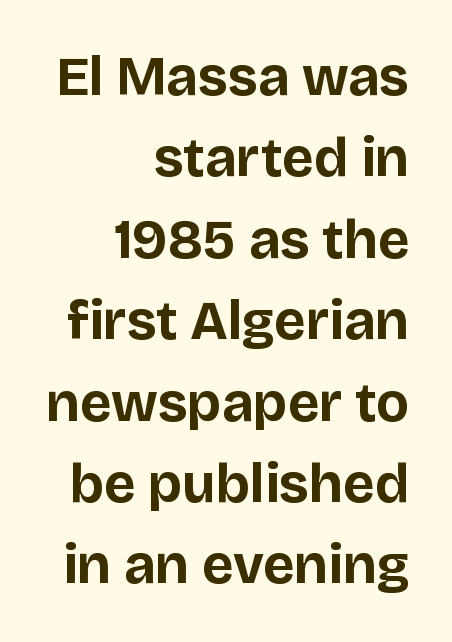
The image shows 55 px bold sans-serif type, upright; set right-aligned, normal line spacing (1.48x), normal letter spacing, not underlined; low stroke contrast and a large x-height.
